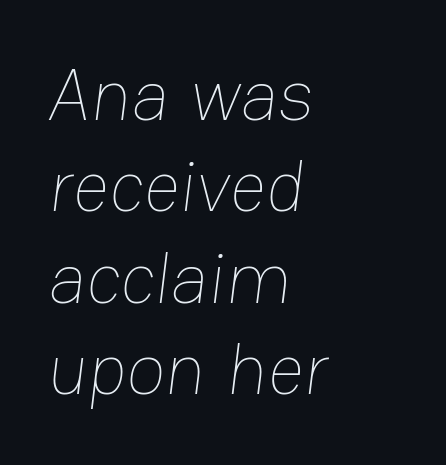
The image shows 72 px thin type; set left-aligned, normal line spacing (1.27x), normal letter spacing, not underlined; low stroke contrast and a medium x-height.
